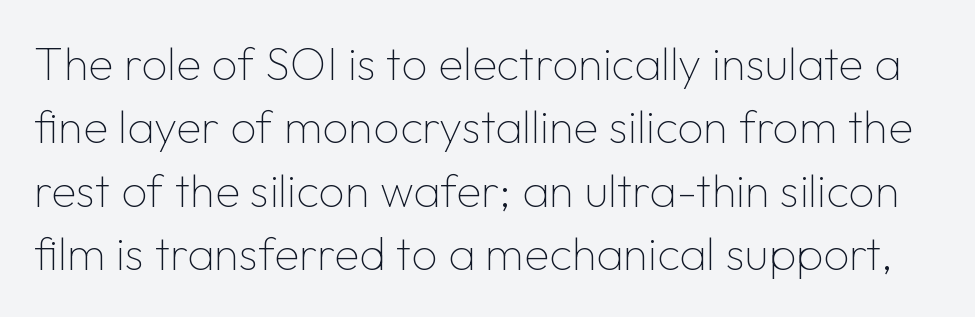
Q: Is the text bold? A: No.
Q: Is the text italic (slanted)? A: No, it is upright.
Q: Is the typeface a serif or a sans-serif typeface? A: Sans-serif.
Q: Is the text underlined? A: No.
Q: Is the spacing between letters normal or unusually wide? A: Normal.
Q: Is the spacing between lines tight, normal or loose? A: Normal.
Q: Width (condensed, normal, or wide)? A: Normal.
Q: Stroke contrast? A: Low.
Q: x-height? A: Medium.
Q: Monospaced? A: No.
